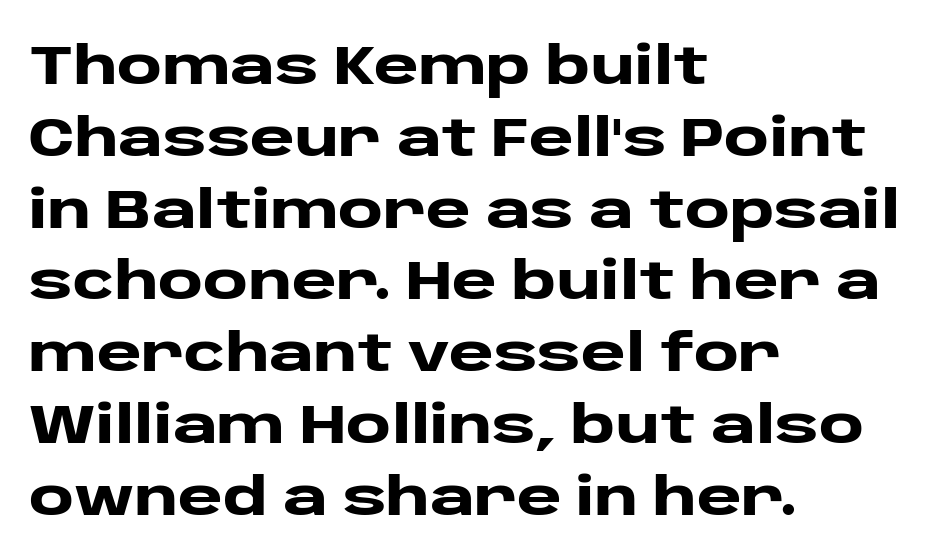
{"serif": "no", "italic": "no", "bold": "yes", "weight": "heavy", "width": "wide", "stroke_contrast": "low", "x_height": "large", "monospaced": "no", "underline": "no", "align": "left", "line_spacing": "normal", "line_spacing_ratio": 1.33, "letter_spacing": "normal", "letter_spacing_em": 0.0, "glyph_px": 54}
